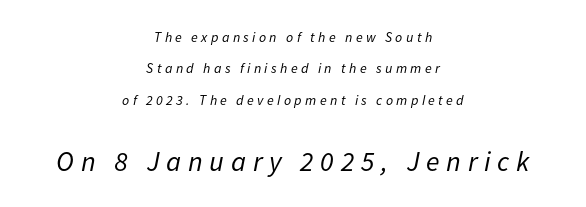
The font's italic variant was chosen for this text. The whitespace from short lines is split evenly between both sides. Looks like regular typesetting: each glyph gets only the width it needs. Stems and bowls with no extra thickness — not bold. Descender tails drop into unmarked territory.
